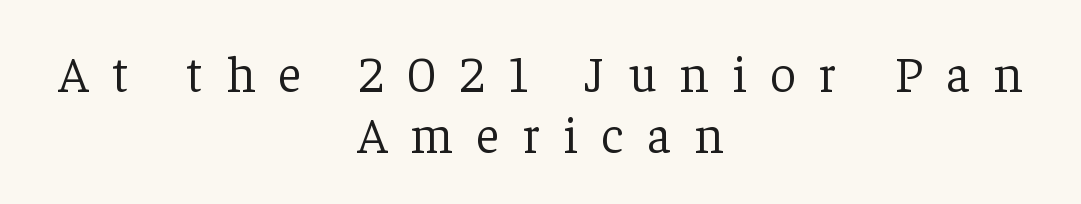
{"serif": "yes", "italic": "no", "bold": "no", "weight": "light", "width": "normal", "stroke_contrast": "low", "x_height": "medium", "monospaced": "no", "underline": "no", "align": "center", "line_spacing_ratio": 1.2, "letter_spacing": "wide", "letter_spacing_em": 0.46, "glyph_px": 51}
